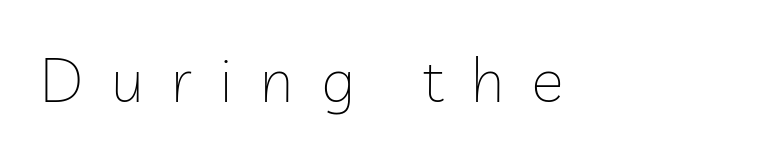
Q: Is the text bold? A: No.
Q: Is the text italic (slanted)? A: No, it is upright.
Q: Is the typeface a serif or a sans-serif typeface? A: Sans-serif.
Q: Is the text underlined? A: No.
Q: Is the spacing between letters normal or unusually wide? A: Unusually wide.
Q: Width (condensed, normal, or wide)? A: Normal.
Q: Stroke contrast? A: Low.
Q: x-height? A: Medium.
Q: Monospaced? A: No.
